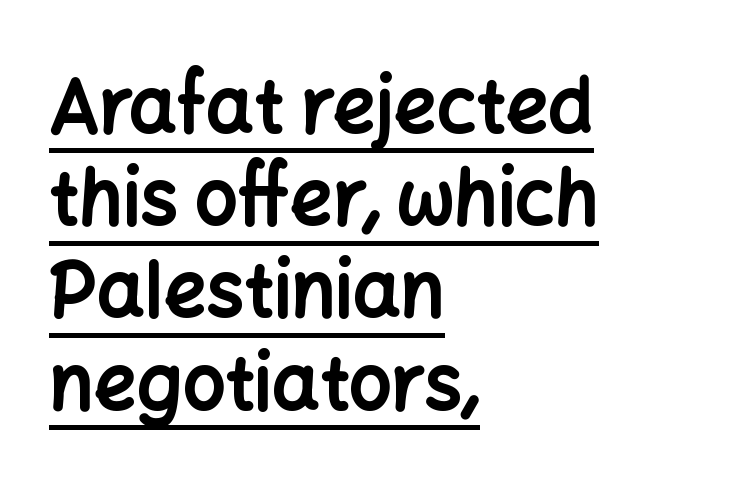
{"serif": "no", "italic": "no", "bold": "yes", "weight": "bold", "width": "normal", "stroke_contrast": "low", "x_height": "medium", "monospaced": "no", "underline": "yes", "align": "left", "line_spacing_ratio": 1.23, "letter_spacing": "normal", "letter_spacing_em": 0.0, "glyph_px": 75}
